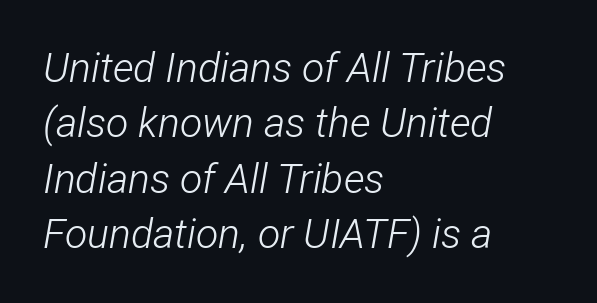
Q: Is the text bold? A: No.
Q: Is the text italic (slanted)? A: Yes, it leans right by about 12 degrees.
Q: Is the text underlined? A: No.
Q: How is the paragraph aligned? A: Left-aligned.
Q: Is the spacing between letters normal or unusually wide? A: Normal.
Q: Is the spacing between lines tight, normal or loose? A: Normal.
Q: Width (condensed, normal, or wide)? A: Condensed.
Q: Stroke contrast? A: Low.
Q: x-height? A: Medium.
Q: Monospaced? A: No.
